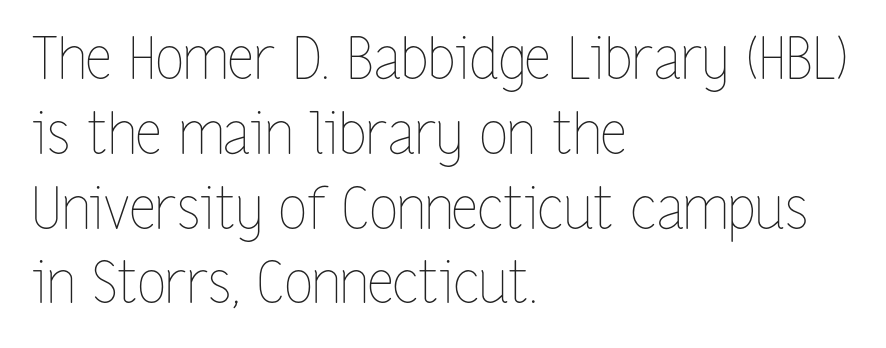
If you measured baseline to baseline, you'd find a middling distance. Underline: absent. Tracking value appears to be zero — textbook default spacing. Note the varied advance widths — an 'i' is clearly narrower than an 'm'. When letters stand straight like this, we call the style roman or upright. Left-aligned paragraph, ragged on the right.
